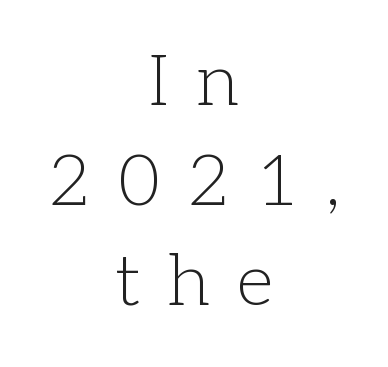
The image shows 72 px light serif type, upright; set centered, normal line spacing (1.39x), unusually wide letter spacing (+0.38 em), not underlined; low stroke contrast and a medium x-height.
